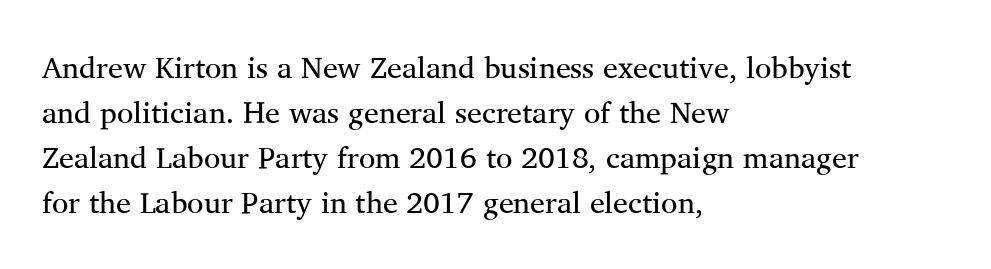
Serifs: yes, visible at the terminals of the letterforms. Horizontally, the lines are justified to the leading edge only. Varying glyph widths throughout — classic text-font behaviour. Style check: upright. Does extra space separate the letters? No, they use regular spacing. Bold? No — there's no thickening of the strokes.
